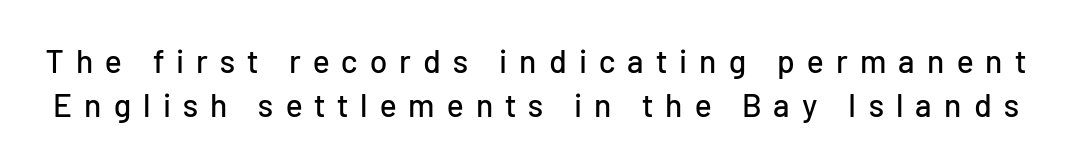
{"serif": "no", "italic": "no", "width": "normal", "stroke_contrast": "low", "x_height": "medium", "monospaced": "no", "underline": "no", "line_spacing": "normal", "line_spacing_ratio": 1.38, "letter_spacing": "wide", "letter_spacing_em": 0.38, "glyph_px": 32}
